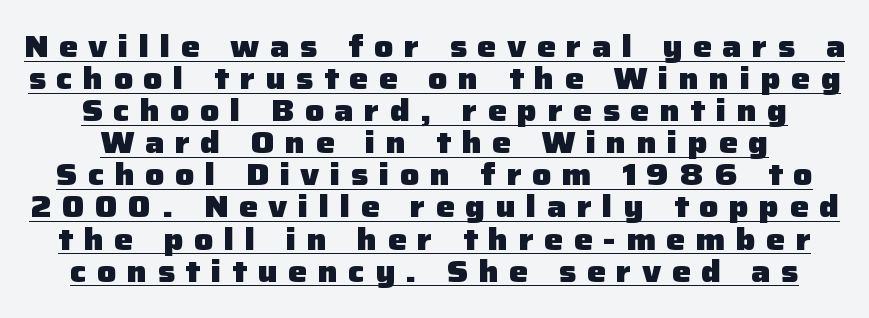
{"serif": "no", "italic": "no", "bold": "yes", "weight": "heavy", "width": "normal", "stroke_contrast": "low", "x_height": "medium", "monospaced": "no", "underline": "yes", "line_spacing": "tight", "line_spacing_ratio": 1.07, "letter_spacing": "wide", "letter_spacing_em": 0.35, "glyph_px": 30}
